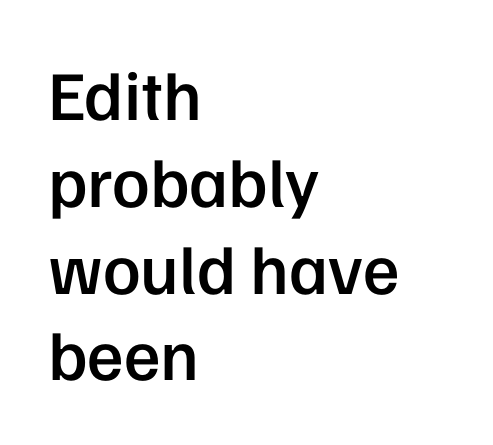
Q: Is the text bold? A: Semi-bold.
Q: Is the text italic (slanted)? A: No, it is upright.
Q: Is the typeface a serif or a sans-serif typeface? A: Sans-serif.
Q: Is the text underlined? A: No.
Q: How is the paragraph aligned? A: Left-aligned.
Q: Is the spacing between letters normal or unusually wide? A: Normal.
Q: Width (condensed, normal, or wide)? A: Normal.
Q: Stroke contrast? A: Low.
Q: x-height? A: Medium.
Q: Monospaced? A: No.
